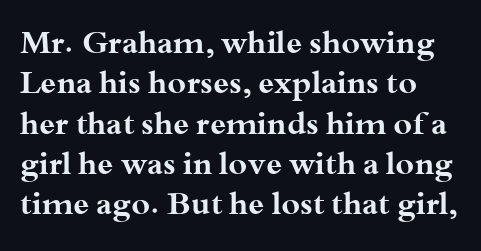
Vertical spacing — default. Any mark beneath the type? The region is blank. Serifs: yes, visible at the terminals of the letterforms. Here the designer chose a conventional face with non-uniform glyph widths. A roman cut, with each character standing at attention. The glyphs have the mass of a bold cut.
